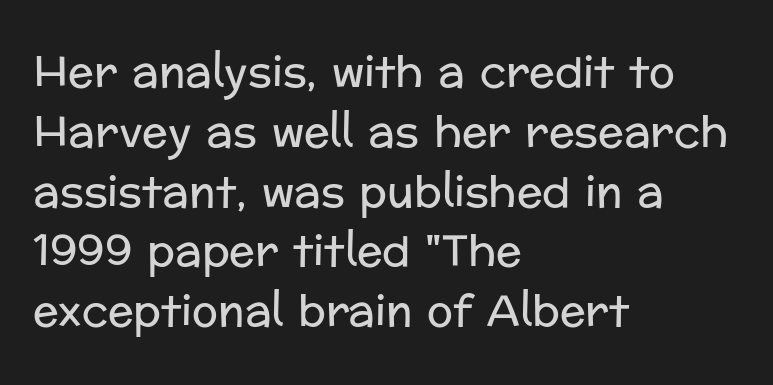
{"serif": "no", "italic": "no", "bold": "no", "weight": "regular", "width": "normal", "stroke_contrast": "low", "x_height": "medium", "monospaced": "no", "underline": "no", "align": "left", "line_spacing": "normal", "line_spacing_ratio": 1.39, "letter_spacing": "normal", "letter_spacing_em": 0.0, "glyph_px": 43}
